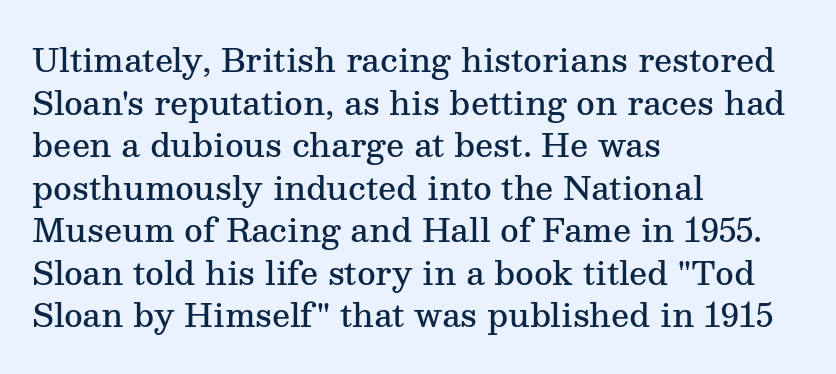
{"serif": "yes", "italic": "no", "bold": "semi", "weight": "semibold", "width": "normal", "stroke_contrast": "medium", "x_height": "medium", "monospaced": "no", "underline": "no", "align": "left", "line_spacing": "normal", "line_spacing_ratio": 1.33, "letter_spacing": "normal", "letter_spacing_em": 0.0, "glyph_px": 32}
